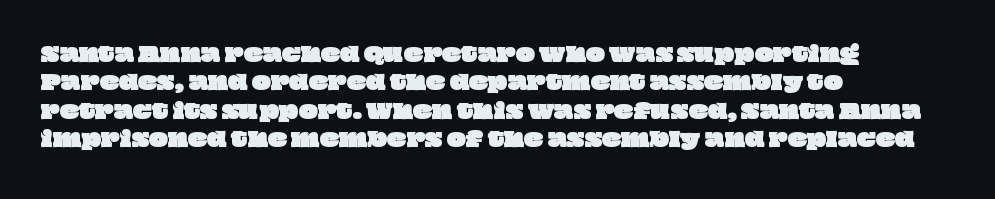
The image shows 20 px text type; set left-aligned, normal line spacing (1.42x), normal letter spacing, not underlined.
